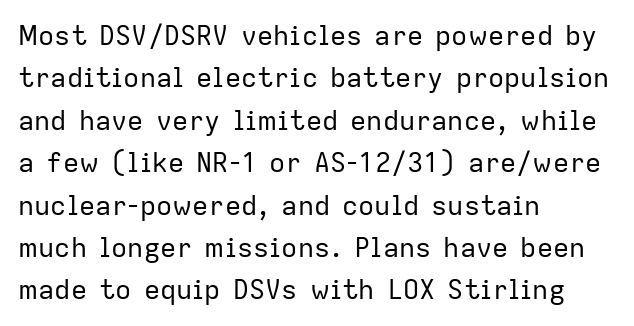
The image shows 27 px text type, upright; set left-aligned, normal line spacing (1.57x), normal letter spacing, not underlined.
